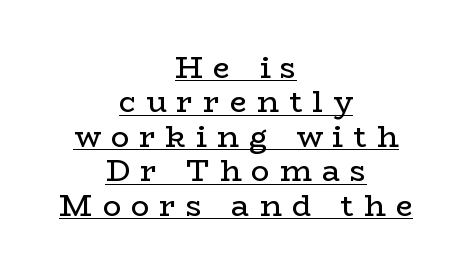
{"serif": "yes", "italic": "no", "bold": "no", "weight": "regular", "width": "wide", "stroke_contrast": "low", "x_height": "medium", "monospaced": "no", "underline": "yes", "align": "center", "line_spacing": "tight", "line_spacing_ratio": 1.15, "letter_spacing": "wide", "letter_spacing_em": 0.34, "glyph_px": 30}
